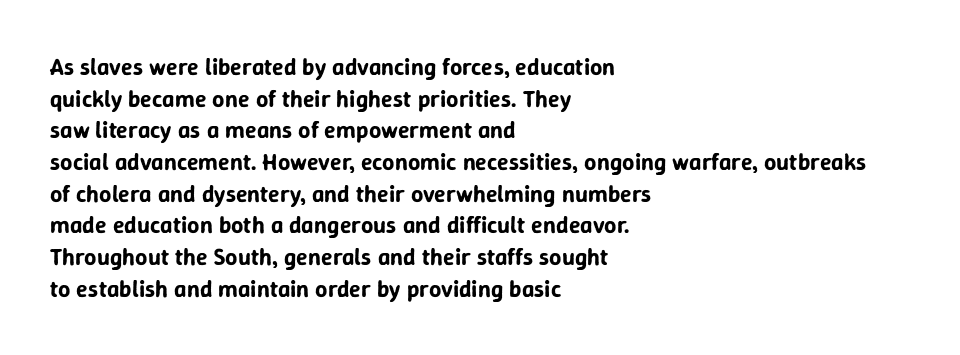
The letterforms sit shoulder to shoulder at normal distance. In terms of leading, this rendering sits right in the middle. The rendering anchors every line to the left-hand side. Style check: upright.
